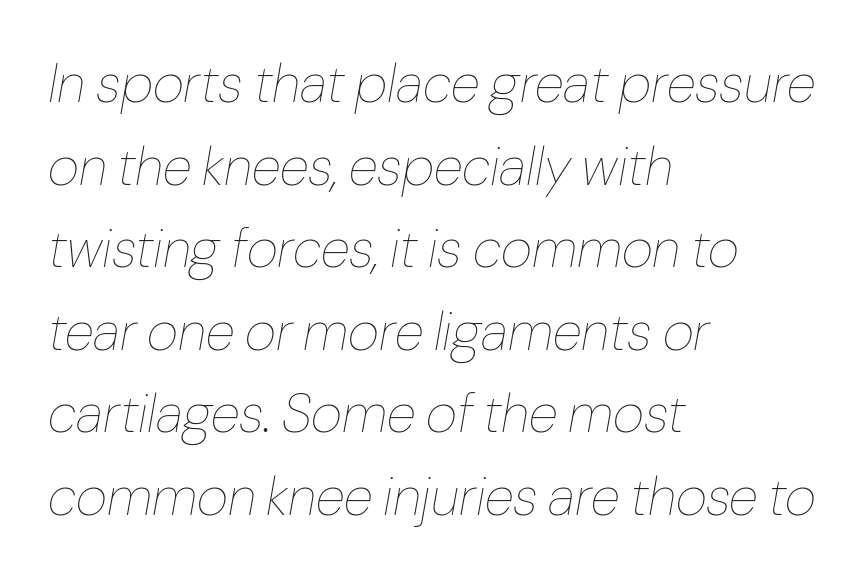
The image shows 54 px thin type, italic (leaning right); set left-aligned, normal line spacing (1.53x), normal letter spacing, not underlined; low stroke contrast and a medium x-height.
